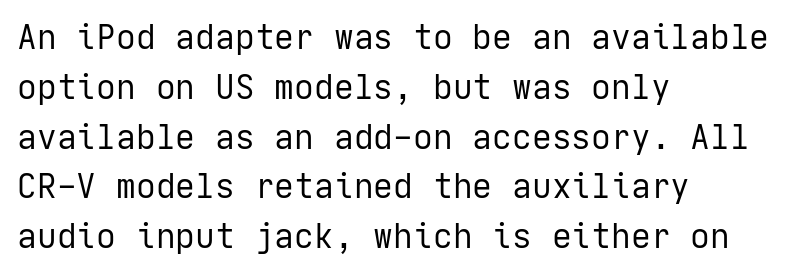
Q: Is the text bold? A: No.
Q: Is the text italic (slanted)? A: No, it is upright.
Q: Is the typeface a serif or a sans-serif typeface? A: Sans-serif.
Q: Is the text underlined? A: No.
Q: How is the paragraph aligned? A: Left-aligned.
Q: Is the spacing between letters normal or unusually wide? A: Normal.
Q: Is the spacing between lines tight, normal or loose? A: Normal.
Q: Width (condensed, normal, or wide)? A: Normal.
Q: Stroke contrast? A: Low.
Q: x-height? A: Medium.
